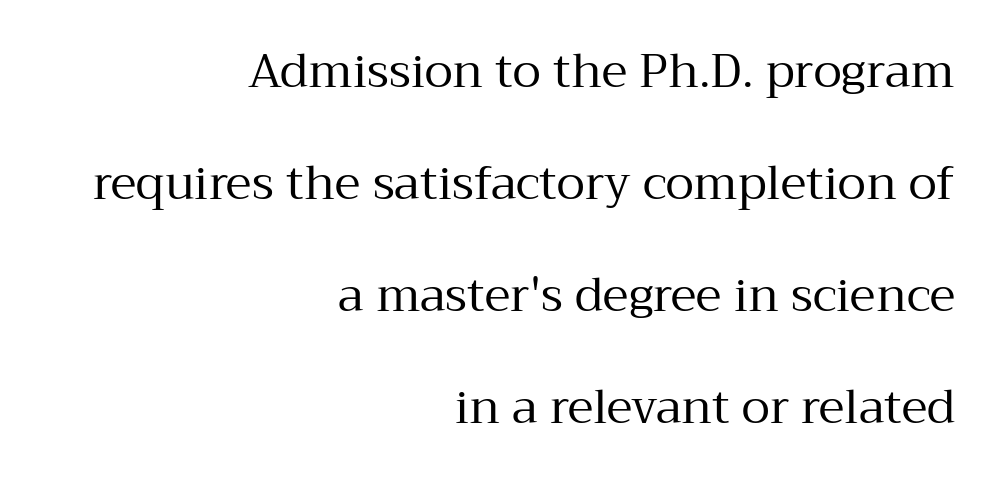
{"serif": "yes", "italic": "no", "bold": "no", "weight": "regular", "width": "normal", "stroke_contrast": "medium", "x_height": "medium", "monospaced": "no", "underline": "no", "align": "right", "line_spacing": "loose", "line_spacing_ratio": 2.38, "letter_spacing": "normal", "letter_spacing_em": 0.0, "glyph_px": 47}
